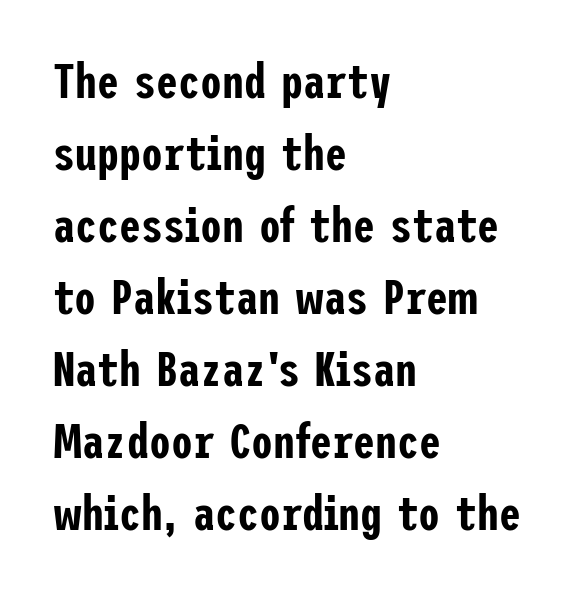
{"serif": "no", "italic": "no", "width": "condensed", "stroke_contrast": "low", "x_height": "medium", "underline": "no", "align": "left", "line_spacing": "normal", "line_spacing_ratio": 1.47, "letter_spacing": "normal", "letter_spacing_em": 0.0, "glyph_px": 49}
